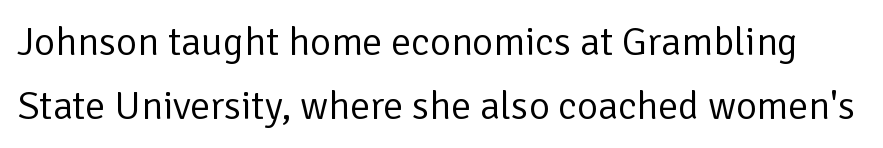
Think of a printed novel: that variable character pitch is what you see here. Characters follow at the spacing the type designer built in. This is not heavy type; no bold has been used. The strip under each line holds only bare page. Honestly, the row spacing looks completely unremarkable.
